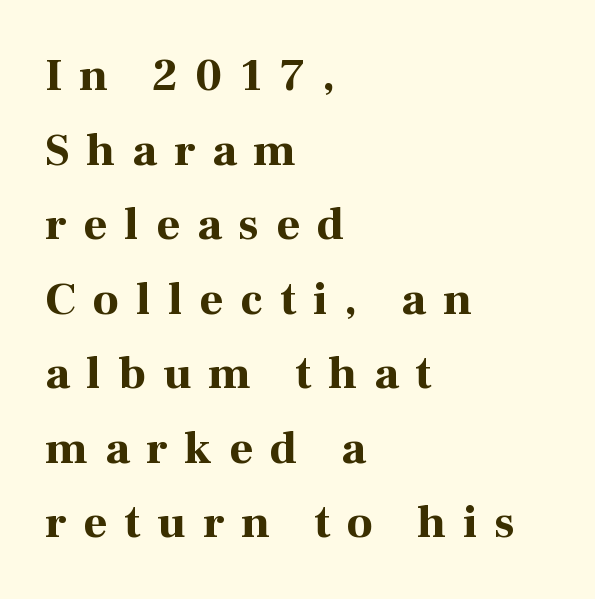
Short and long lines alike share a common starting point at left. In terms of posture, this sample is upright. Is there much room between lines? A standard amount, neither cramped nor airy. How are the letters spaced? Widely, with obvious added tracking. Classification — serif.
